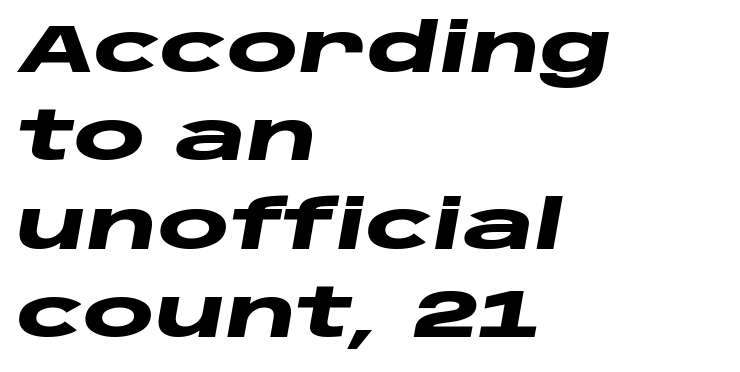
The image shows 68 px heavy, wide type, italic (leaning right); set left-aligned, normal line spacing (1.3x), normal letter spacing, not underlined; low stroke contrast and a large x-height.
